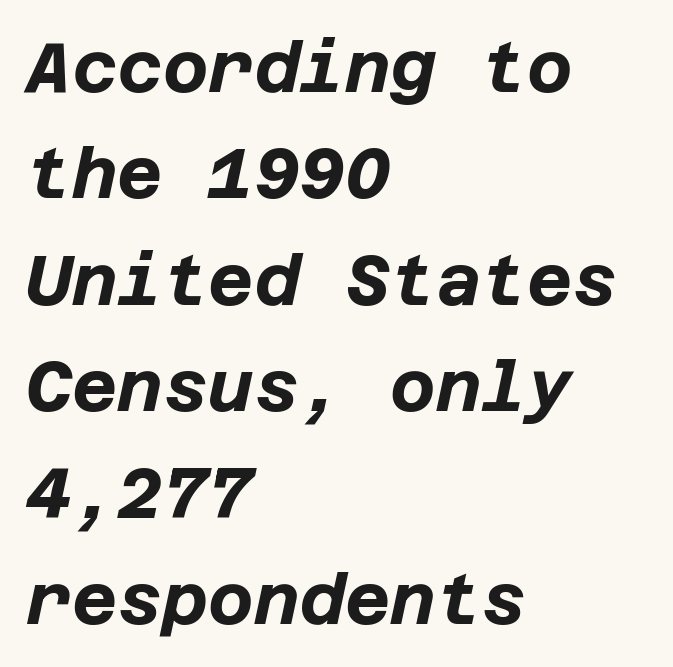
What weight is shown? A full bold with thick strokes. Italic? Definitely — the glyphs are oblique. A normal amount of white space separates one row of letters from the next. Beneath every word, the page is bare.
